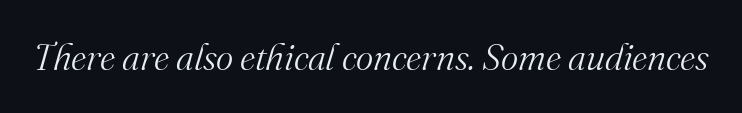
The strokes are not fattened; the text isn't bold. Underlining? Definitely not there. Nobody touched the tracking dial on this one. The specimen reads as italic at a glance. You could not count columns in this text — the font is proportionally spaced. Unlike a clean sans, this face finishes its strokes with serifs.
